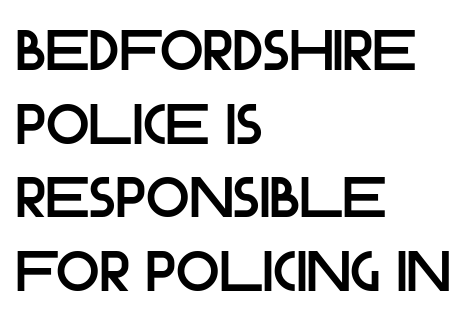
{"serif": "no", "italic": "no", "width": "normal", "stroke_contrast": "low", "x_height": "large", "monospaced": "no", "underline": "no", "align": "left", "line_spacing": "normal", "line_spacing_ratio": 1.29, "letter_spacing": "normal", "letter_spacing_em": 0.0, "glyph_px": 57}
